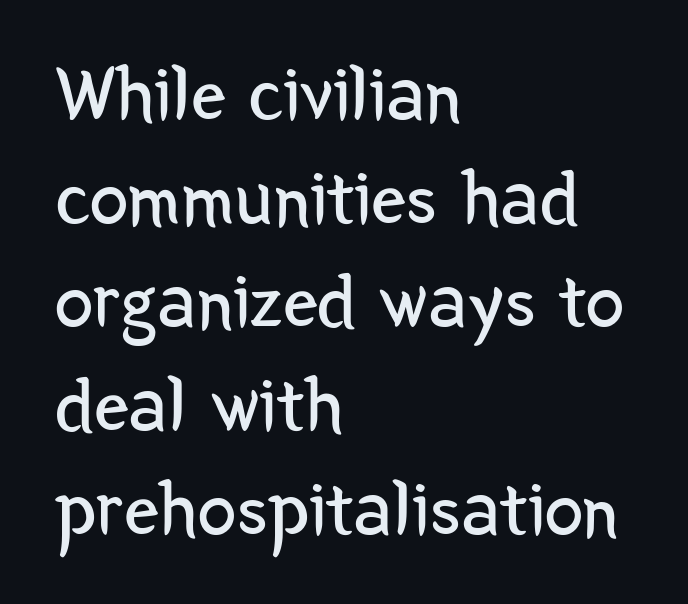
{"serif": "no", "italic": "no", "bold": "no", "weight": "regular", "width": "condensed", "stroke_contrast": "low", "x_height": "medium", "monospaced": "no", "underline": "no", "align": "left", "line_spacing": "normal", "line_spacing_ratio": 1.33, "letter_spacing": "normal", "letter_spacing_em": 0.0, "glyph_px": 78}
